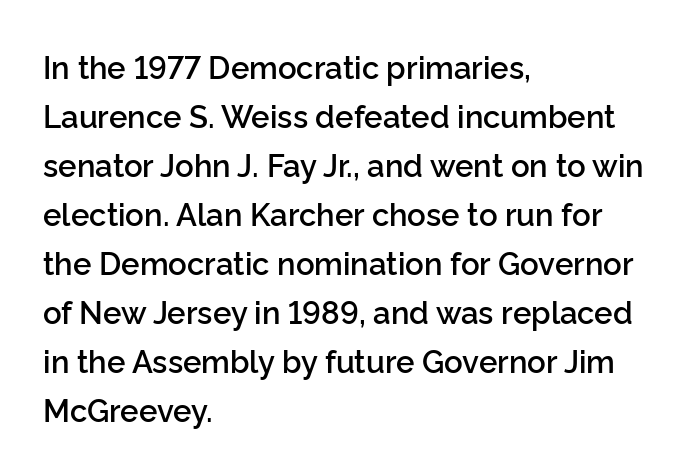
{"serif": "no", "italic": "no", "bold": "semi", "weight": "semibold", "width": "normal", "stroke_contrast": "low", "x_height": "medium", "monospaced": "no", "underline": "no", "align": "left", "line_spacing": "normal", "line_spacing_ratio": 1.58, "letter_spacing": "normal", "letter_spacing_em": 0.0, "glyph_px": 31}
